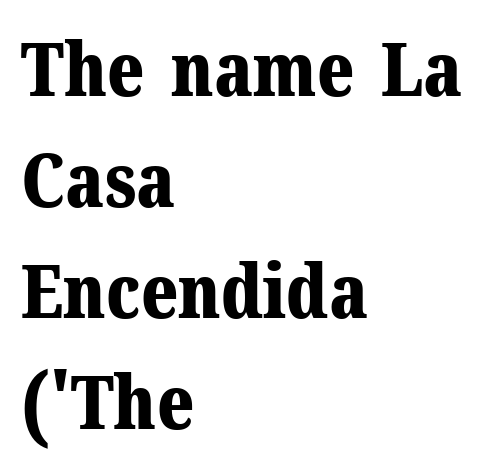
The string is rendered with underlining switched off. Spacing verdict: proportional, widths tailored to each character. The lettering holds an erect, upright posture throughout. All the whitespace from short lines collects on the right. Classification — serif.
